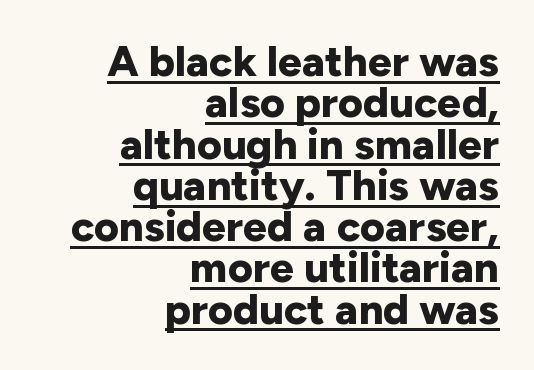
{"serif": "no", "italic": "no", "bold": "yes", "weight": "bold", "width": "normal", "stroke_contrast": "low", "x_height": "medium", "monospaced": "no", "underline": "yes", "align": "right", "line_spacing": "tight", "line_spacing_ratio": 0.96, "letter_spacing": "normal", "letter_spacing_em": 0.0, "glyph_px": 43}
